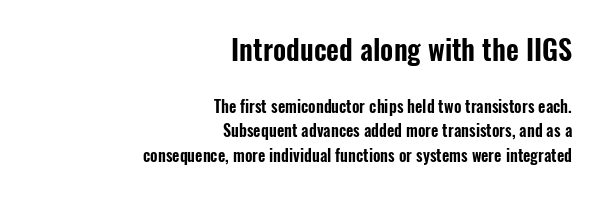
{"serif": "no", "italic": "no", "width": "condensed", "stroke_contrast": "low", "x_height": "medium", "monospaced": "no", "underline": "no", "align": "right", "line_spacing": "normal", "line_spacing_ratio": 1.52, "letter_spacing": "normal", "letter_spacing_em": 0.0, "larger_block": "first", "size_ratio": 1.75, "glyph_px": 28}
